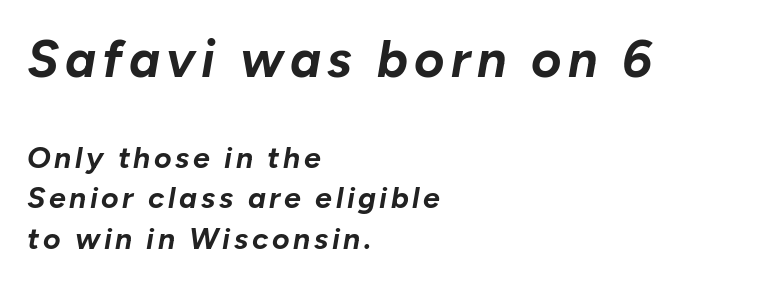
The image shows 52 px bold type, italic (leaning right); set left-aligned, normal line spacing (1.35x), not underlined; the first (top) block is 1.73x larger; low stroke contrast and a medium x-height.
